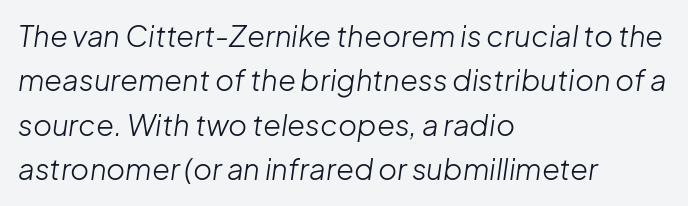
The image shows 29 px light type, italic (leaning right); set left-aligned, normal line spacing (1.53x), normal letter spacing, not underlined; low stroke contrast and a medium x-height.
